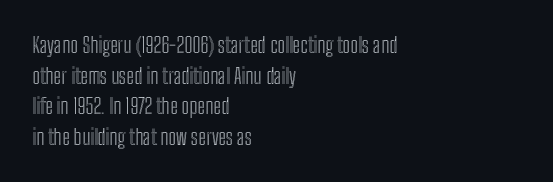
{"italic": "no", "underline": "no", "align": "left", "line_spacing": "normal", "line_spacing_ratio": 1.46, "letter_spacing": "normal", "letter_spacing_em": 0.0, "glyph_px": 21}
